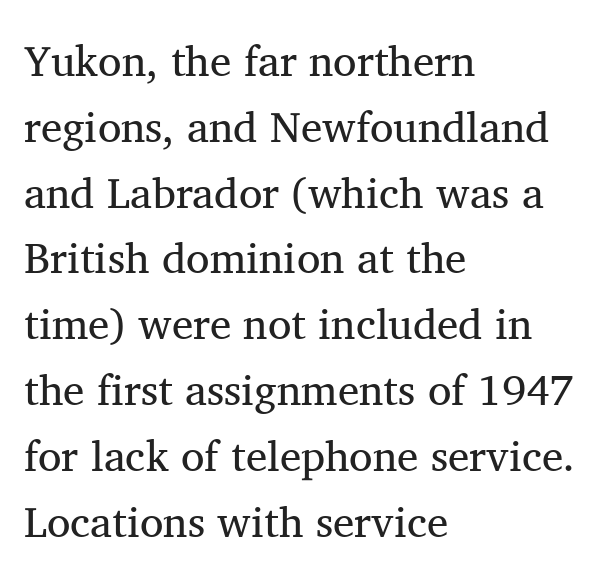
Horizontally, the lines are justified to the leading edge only. This rendering features lettering with no underline. Think of a printed novel: that variable character pitch is what you see here. The strokes are not fattened; the text isn't bold.
